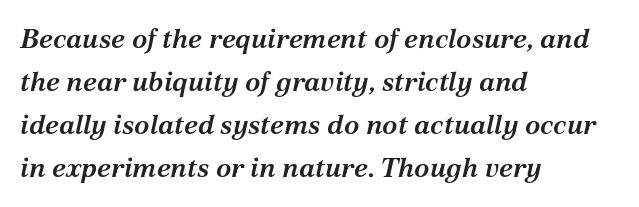
Rule under the text: the space is simply empty. The letters sit at their default tracking, neither squeezed nor spread. A student would call this left alignment; a typographer would say flush left, rag right. Summary of weight: moderately heavy, a semibold.
